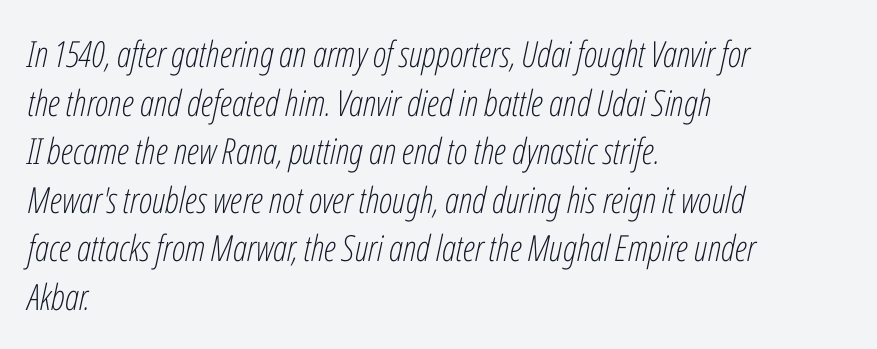
The image shows 36 px light, condensed type, italic (leaning right); set left-aligned, normal line spacing (1.35x), normal letter spacing, not underlined; low stroke contrast and a medium x-height.
